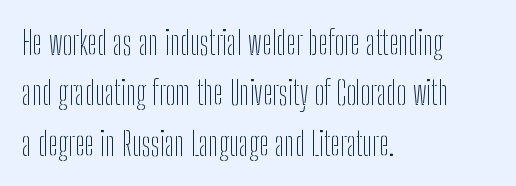
The type sits square on the baseline with zero lean. A bare baseline throughout the passage. The face used here is proportionally spaced, like ordinary book or web type. You could call the tracking neutral — neither tight nor loose.
